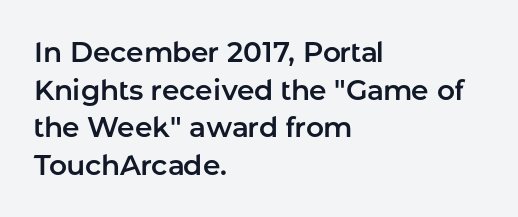
Is there much room between lines? A standard amount, neither cramped nor airy. The face used here is a sans, in the tradition of grotesques and geometrics. This sample uses plain, unmodified letter spacing. You can tell it's not italic because the verticals are truly vertical.
